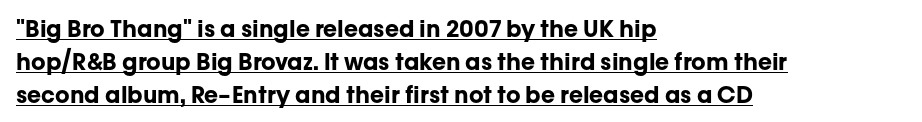
Q: Is the text bold? A: Yes.
Q: Is the text italic (slanted)? A: No, it is upright.
Q: Is the text underlined? A: Yes.
Q: How is the paragraph aligned? A: Left-aligned.
Q: Is the spacing between letters normal or unusually wide? A: Normal.
Q: Is the spacing between lines tight, normal or loose? A: Normal.
